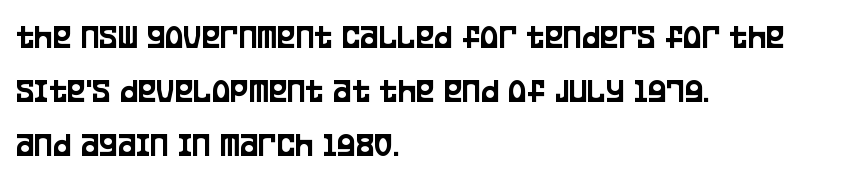
No extra tracking has been applied to these lines. Leading matches the norm, producing a regular column. Varying glyph widths throughout — classic text-font behaviour. The type family on display is of the sans-serif kind.
